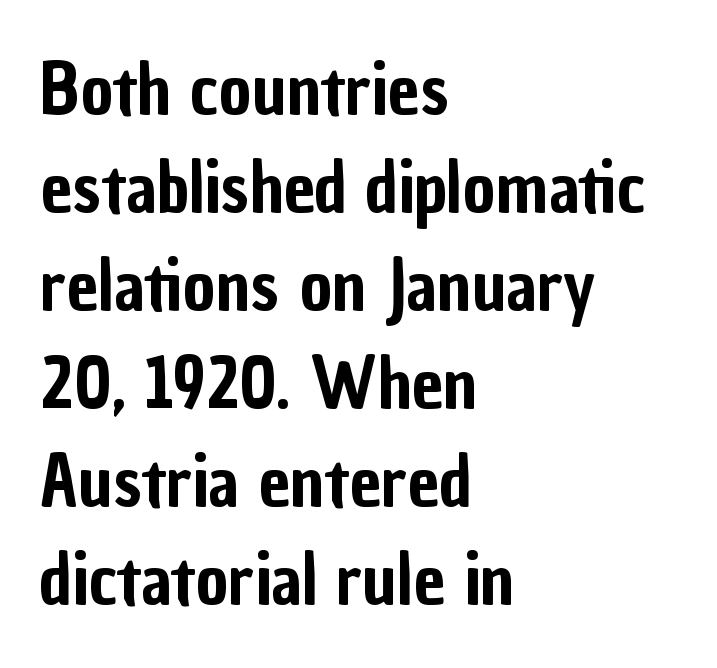
{"serif": "no", "italic": "no", "width": "condensed", "stroke_contrast": "low", "x_height": "medium", "monospaced": "no", "underline": "no", "align": "left", "line_spacing": "normal", "line_spacing_ratio": 1.38, "letter_spacing": "normal", "letter_spacing_em": 0.0, "glyph_px": 71}
